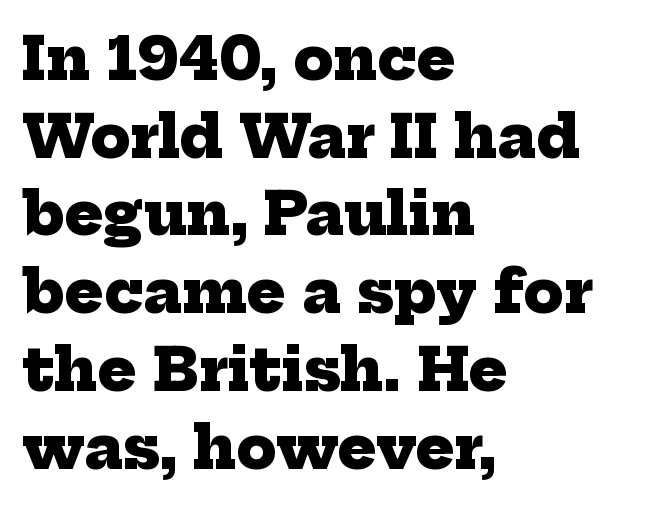
Q: Is the text bold? A: Yes.
Q: Is the typeface a serif or a sans-serif typeface? A: Serif.
Q: Is the text underlined? A: No.
Q: How is the paragraph aligned? A: Left-aligned.
Q: Is the spacing between letters normal or unusually wide? A: Normal.
Q: Is the spacing between lines tight, normal or loose? A: Normal.
Q: Width (condensed, normal, or wide)? A: Normal.
Q: Stroke contrast? A: Low.
Q: x-height? A: Medium.
Q: Monospaced? A: No.
